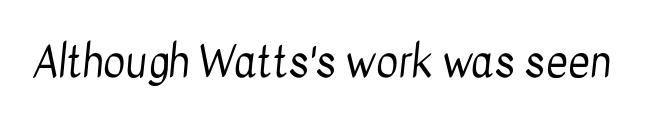
{"serif": "no", "bold": "no", "weight": "regular", "width": "condensed", "stroke_contrast": "low", "x_height": "medium", "monospaced": "no", "underline": "no", "letter_spacing": "normal", "letter_spacing_em": 0.0, "glyph_px": 42}
